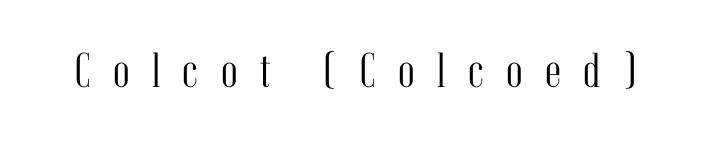
There is plenty of visible air inserted between adjacent glyphs. Nobody drew a line under any word here. Posture: straight, roman, zero tilt. Look at the bottom of the vertical strokes: they flare into serifs here. Looks like regular typesetting: each glyph gets only the width it needs. Heaviness? Minimal to ordinary, like unemphasized prose.
